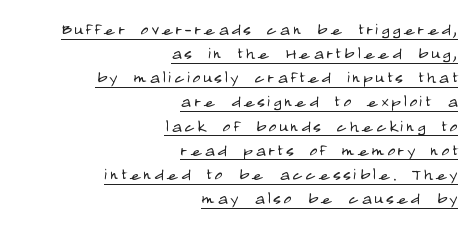
Posture: straight, roman, zero tilt. Letters have the restrained weight of plain body copy at most. The lines are packed closely together with very little leading. The face used here appears with an underline applied. These lines stack with their right ends in a neat column.
